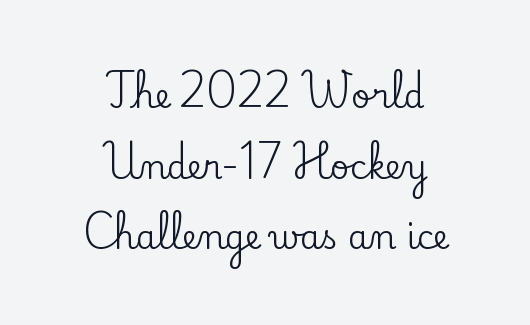
Q: Is the text italic (slanted)? A: No, it is upright.
Q: Is the typeface a serif or a sans-serif typeface? A: Serif.
Q: Is the text underlined? A: No.
Q: How is the paragraph aligned? A: Centered.
Q: Is the spacing between letters normal or unusually wide? A: Normal.
Q: Is the spacing between lines tight, normal or loose? A: Loose.
Q: Width (condensed, normal, or wide)? A: Normal.
Q: Stroke contrast? A: Low.
Q: x-height? A: Small.
Q: Monospaced? A: No.
